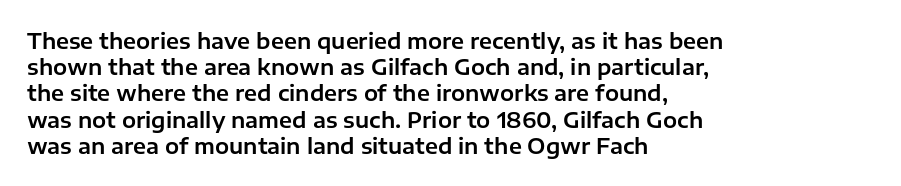
The image shows 21 px text type, upright; set left-aligned, normal line spacing (1.25x), normal letter spacing, not underlined.
